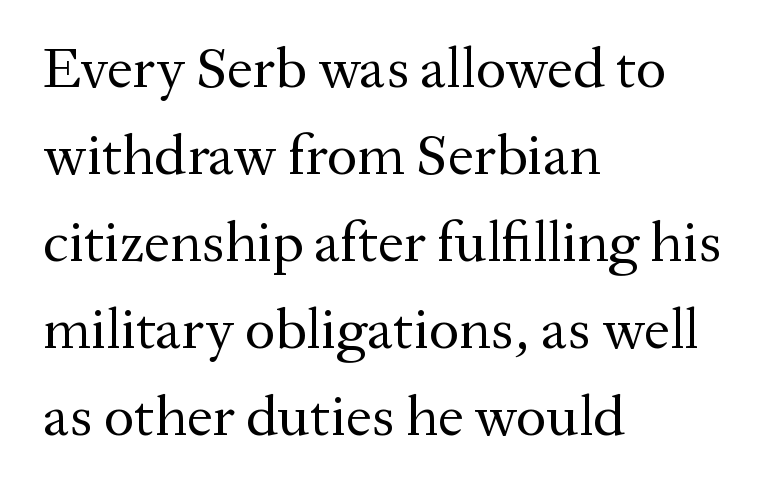
{"serif": "yes", "italic": "no", "bold": "no", "weight": "regular", "width": "normal", "stroke_contrast": "medium", "x_height": "medium", "monospaced": "no", "underline": "no", "align": "left", "line_spacing": "normal", "line_spacing_ratio": 1.5, "letter_spacing": "normal", "letter_spacing_em": 0.0, "glyph_px": 58}
